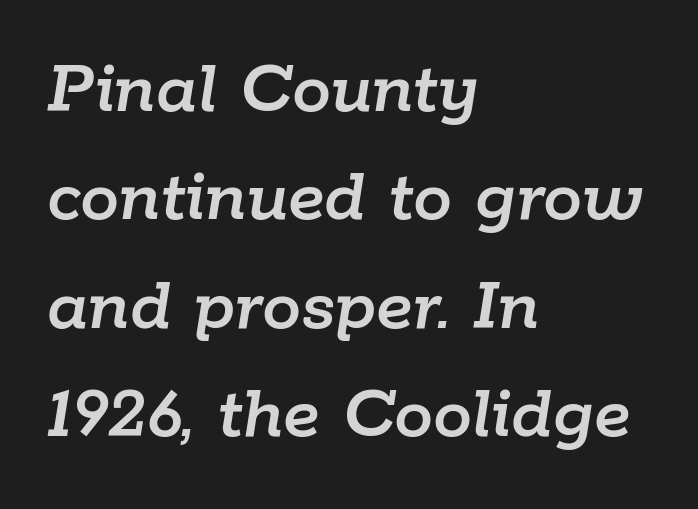
{"italic": "yes", "lean": "right", "slant_degrees": 9, "width": "normal", "stroke_contrast": "low", "x_height": "medium", "monospaced": "no", "underline": "no", "align": "left", "line_spacing": "normal", "line_spacing_ratio": 1.39, "letter_spacing": "normal", "letter_spacing_em": 0.0, "glyph_px": 78}
